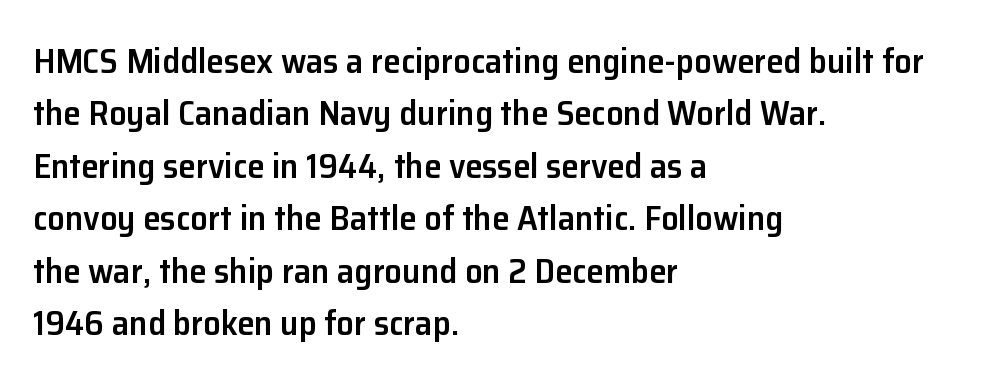
Q: Is the text bold? A: Semi-bold.
Q: Is the text italic (slanted)? A: No, it is upright.
Q: Is the typeface a serif or a sans-serif typeface? A: Sans-serif.
Q: Is the text underlined? A: No.
Q: How is the paragraph aligned? A: Left-aligned.
Q: Is the spacing between letters normal or unusually wide? A: Normal.
Q: Is the spacing between lines tight, normal or loose? A: Normal.
Q: Width (condensed, normal, or wide)? A: Normal.
Q: Stroke contrast? A: Low.
Q: x-height? A: Medium.
Q: Monospaced? A: No.
